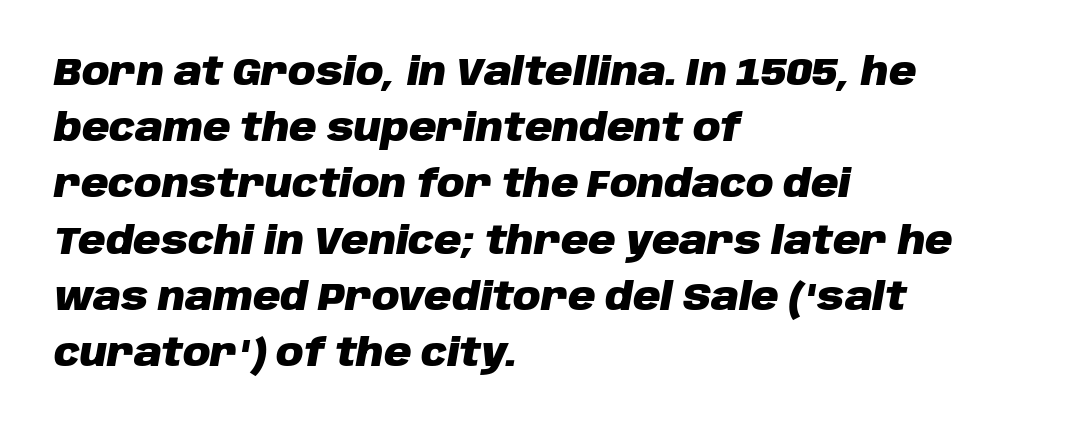
Lines of text with bare space underneath. Here the glyphs are tracked normally, forming tight word shapes. Emphasis-style slanted type is in use. Pretty heavy lettering here — definitely bold. Proportional: the letters do not fall into vertical columns. The compositor pushed each line to the left boundary.
